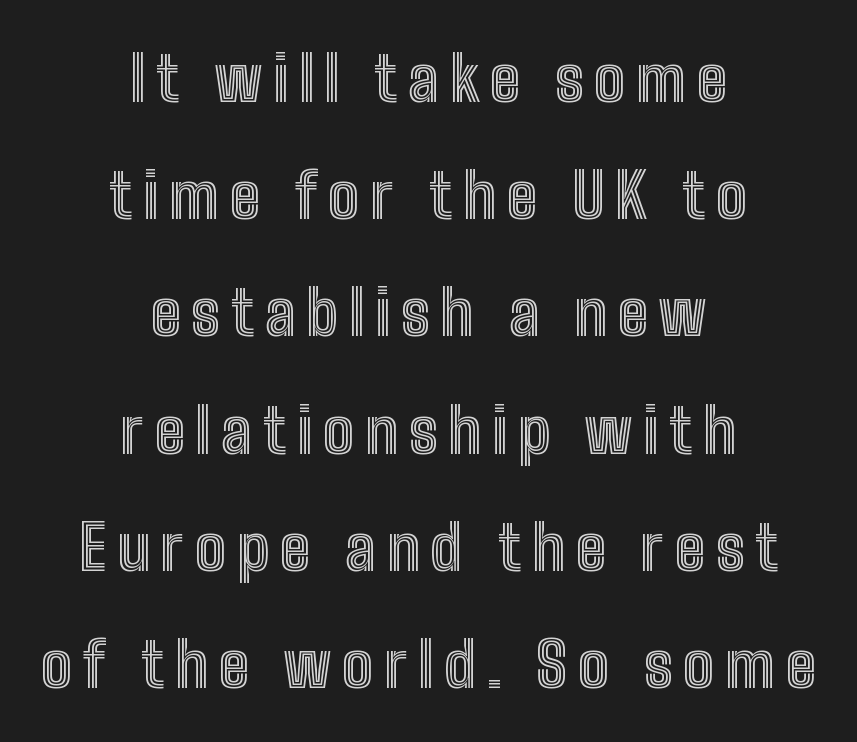
The image shows 62 px condensed type, upright; set centered, line spacing 1.89x, not underlined; a medium x-height.
